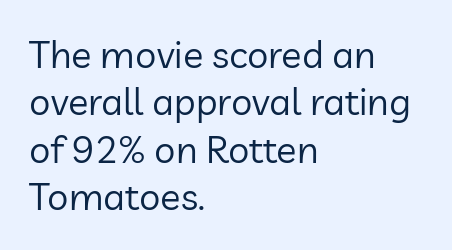
The image shows 38 px regular-weight sans-serif type, upright; set left-aligned, normal line spacing (1.25x), normal letter spacing, not underlined; low stroke contrast and a medium x-height.
